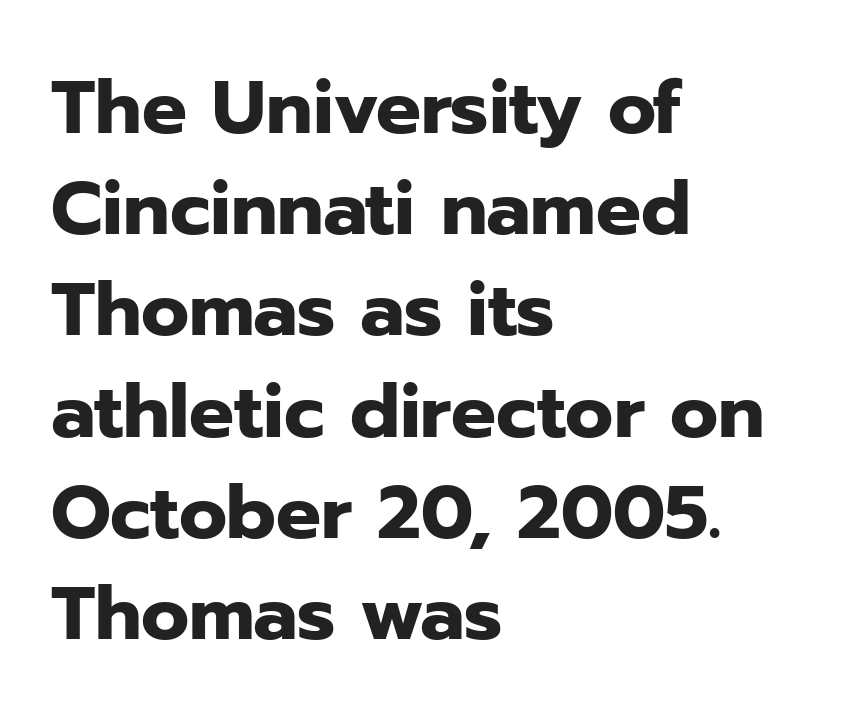
{"serif": "no", "italic": "no", "bold": "yes", "weight": "heavy", "width": "normal", "stroke_contrast": "low", "x_height": "medium", "monospaced": "no", "underline": "no", "align": "left", "line_spacing": "normal", "line_spacing_ratio": 1.35, "letter_spacing": "normal", "letter_spacing_em": 0.0, "glyph_px": 75}
